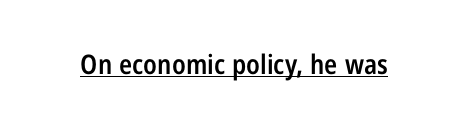
The image shows 27 px text type, upright; set normal letter spacing, underlined.
